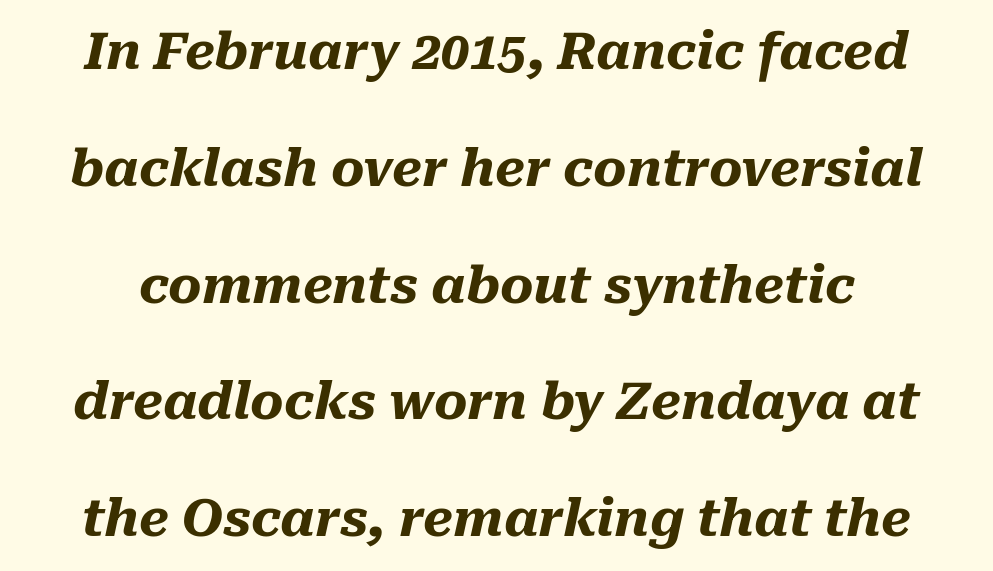
Q: Is the text bold? A: Yes.
Q: Is the text italic (slanted)? A: Yes, it leans right by about 10 degrees.
Q: Is the text underlined? A: No.
Q: Is the spacing between letters normal or unusually wide? A: Normal.
Q: Is the spacing between lines tight, normal or loose? A: Loose.
Q: Width (condensed, normal, or wide)? A: Normal.
Q: Stroke contrast? A: Medium.
Q: x-height? A: Medium.
Q: Monospaced? A: No.
